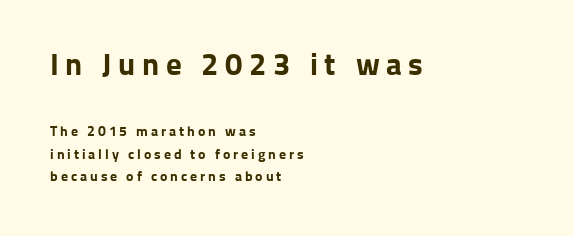
The image shows 31 px bold sans-serif type, upright; set left-aligned, normal line spacing (1.62x), unusually wide letter spacing (+0.21 em), not underlined; the first (top) block is 2.21x larger; low stroke contrast and a medium x-height.
